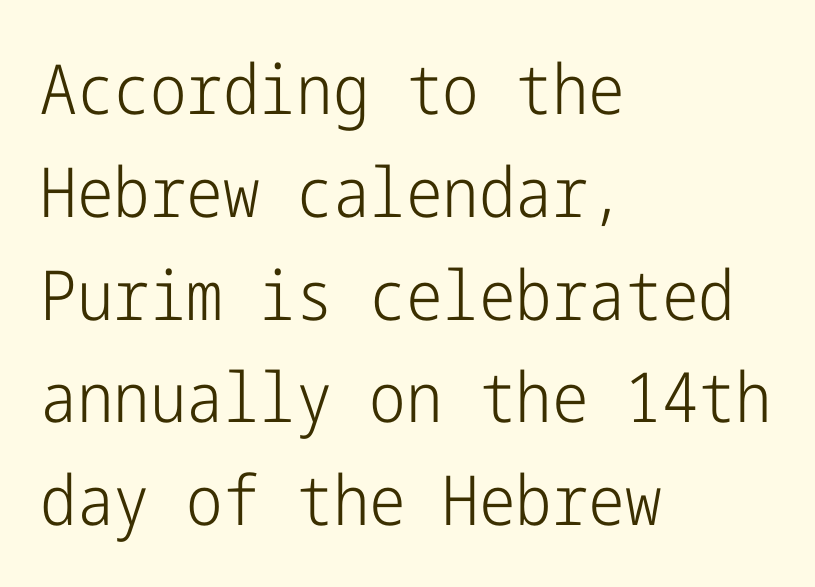
{"serif": "no", "italic": "no", "bold": "no", "weight": "light", "width": "condensed", "stroke_contrast": "low", "x_height": "medium", "underline": "no", "align": "left", "line_spacing": "normal", "line_spacing_ratio": 1.49, "letter_spacing": "normal", "letter_spacing_em": 0.0, "glyph_px": 69}
